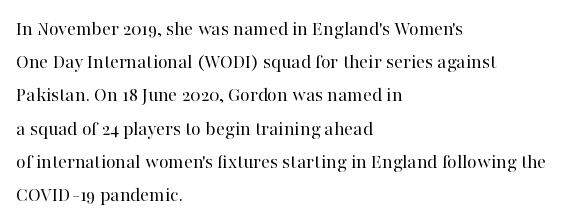
The face looks like a standard text weight, possibly lighter. Short and long lines alike share a common starting point at left. Vertically, the passage feels balanced, rows spaced as you'd expect. A bare baseline throughout the passage. Here the glyphs are tracked normally, forming tight word shapes.
